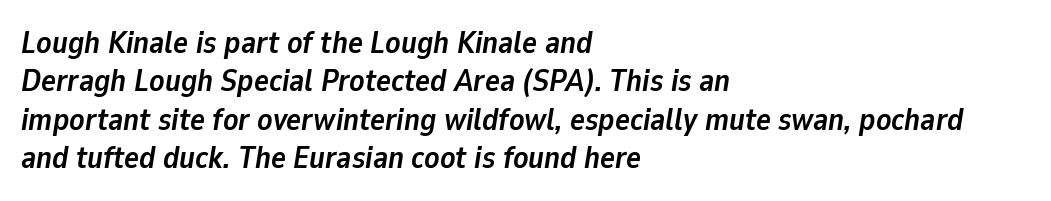
Q: Is the text bold? A: Yes.
Q: Is the text italic (slanted)? A: Yes, it leans right by about 9 degrees.
Q: Is the text underlined? A: No.
Q: How is the paragraph aligned? A: Left-aligned.
Q: Is the spacing between letters normal or unusually wide? A: Normal.
Q: Width (condensed, normal, or wide)? A: Normal.
Q: Stroke contrast? A: Low.
Q: x-height? A: Medium.
Q: Monospaced? A: No.
